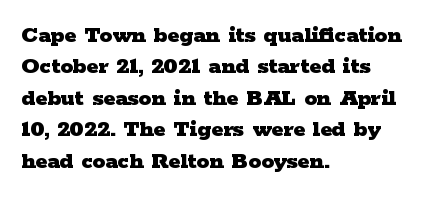
The image shows 25 px bold type, upright; set left-aligned, normal line spacing (1.26x), normal letter spacing, not underlined.
